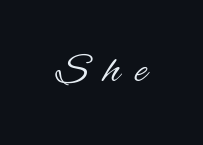
Q: Is the text bold? A: No.
Q: Is the text italic (slanted)? A: Yes.
Q: Is the typeface a serif or a sans-serif typeface? A: Sans-serif.
Q: Is the text underlined? A: No.
Q: Is the spacing between letters normal or unusually wide? A: Unusually wide.
Q: Width (condensed, normal, or wide)? A: Condensed.
Q: Stroke contrast? A: Medium.
Q: x-height? A: Small.
Q: Monospaced? A: No.
